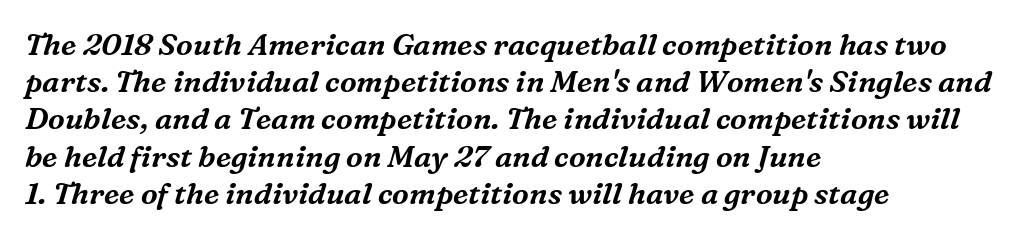
Q: Is the text italic (slanted)? A: Yes, it leans right by about 16 degrees.
Q: Is the typeface a serif or a sans-serif typeface? A: Serif.
Q: Is the text underlined? A: No.
Q: How is the paragraph aligned? A: Left-aligned.
Q: Is the spacing between letters normal or unusually wide? A: Normal.
Q: Width (condensed, normal, or wide)? A: Normal.
Q: Stroke contrast? A: Medium.
Q: x-height? A: Medium.
Q: Monospaced? A: No.
